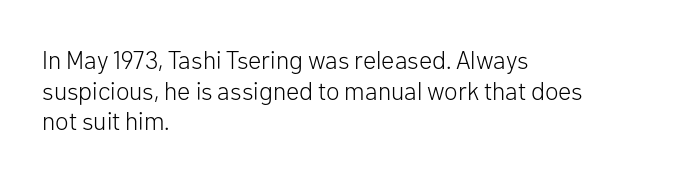
Q: Is the text bold? A: No.
Q: Is the text italic (slanted)? A: No, it is upright.
Q: Is the text underlined? A: No.
Q: How is the paragraph aligned? A: Left-aligned.
Q: Is the spacing between letters normal or unusually wide? A: Normal.
